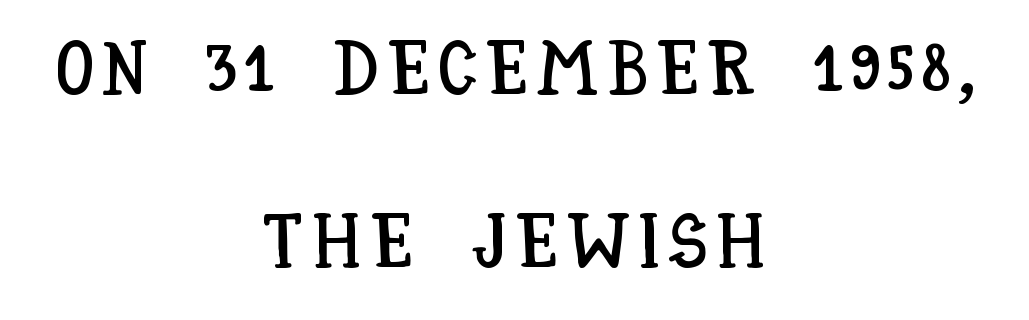
The image shows 76 px condensed type, upright; set centered, loose line spacing (2.27x), not underlined; low stroke contrast and a large x-height.
